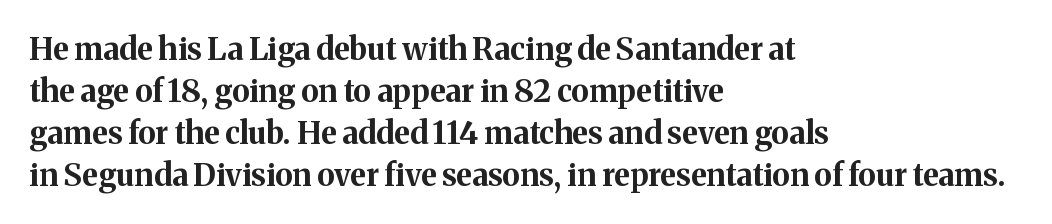
The image shows 31 px bold serif type, upright; set left-aligned, normal line spacing (1.35x), normal letter spacing, not underlined; medium stroke contrast and a medium x-height.
